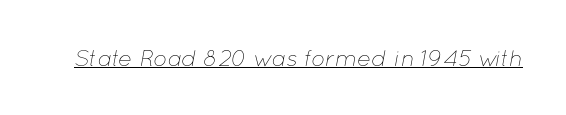
{"italic": "yes", "lean": "right", "slant_degrees": 12, "bold": "no", "underline": "yes", "letter_spacing": "normal", "letter_spacing_em": 0.0, "glyph_px": 23}
